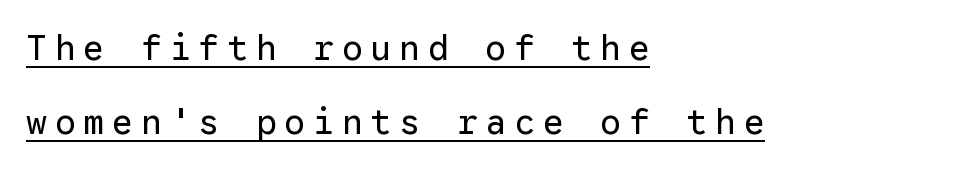
{"serif": "no", "italic": "no", "bold": "no", "weight": "regular", "width": "normal", "stroke_contrast": "low", "x_height": "medium", "monospaced": "yes", "underline": "yes", "align": "left", "line_spacing": "loose", "line_spacing_ratio": 2.11, "letter_spacing": "wide", "letter_spacing_em": 0.22, "glyph_px": 35}
